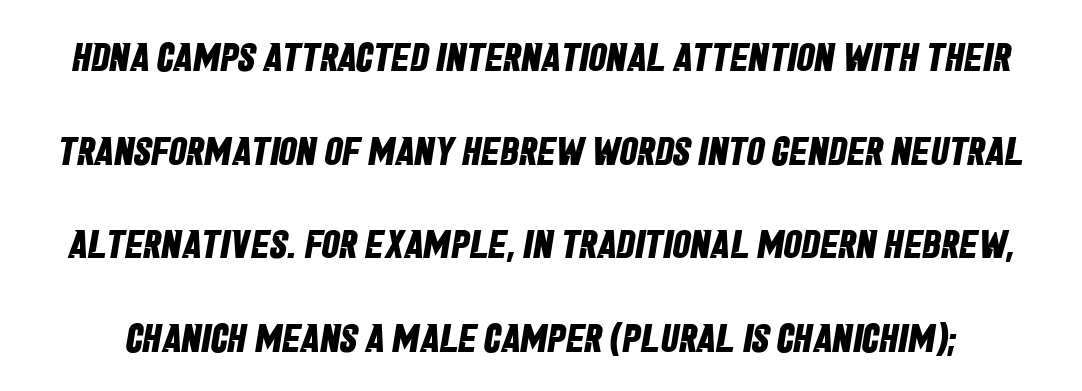
The rendering uses a large line-height, opening up the rows. Serif or sans? Sans — the stroke terminals are bare. The space beneath each line is pristine and unruled. Character widths vary here, with narrow letters taking less room than wide ones.
